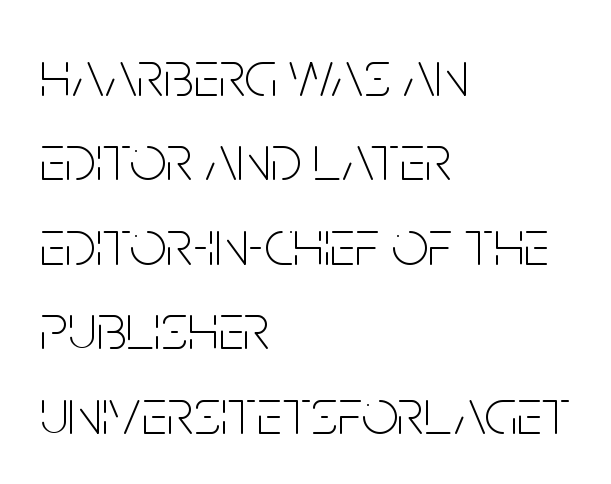
Each word holds together tightly as a unit, with standard inter-letter gaps. Here the designer chose a conventional face with non-uniform glyph widths. Unmarked baselines from the first word to the last. A typesetter would mark this as roman, not italic. The strokes carry an ordinary text weight at most. Students, observe: this is what conventionally led text looks like.
